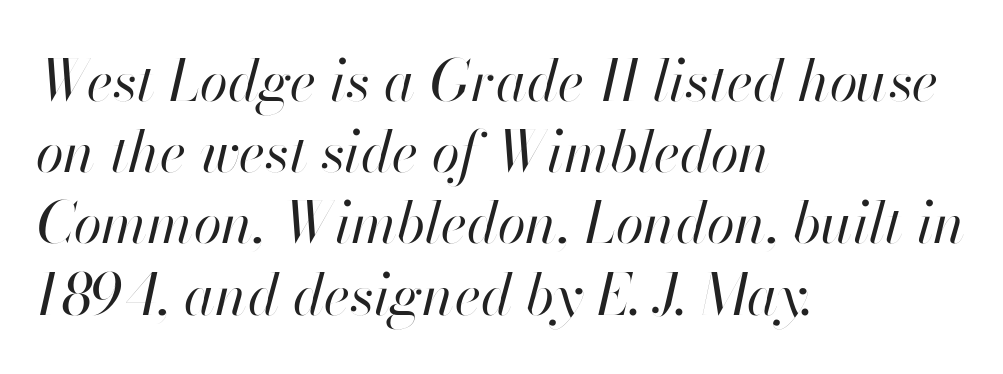
{"italic": "yes", "lean": "right", "slant_degrees": 13, "bold": "no", "weight": "regular", "width": "normal", "stroke_contrast": "high", "x_height": "small", "monospaced": "no", "underline": "no", "align": "left", "line_spacing": "normal", "line_spacing_ratio": 1.25, "letter_spacing": "normal", "letter_spacing_em": 0.0, "glyph_px": 57}
